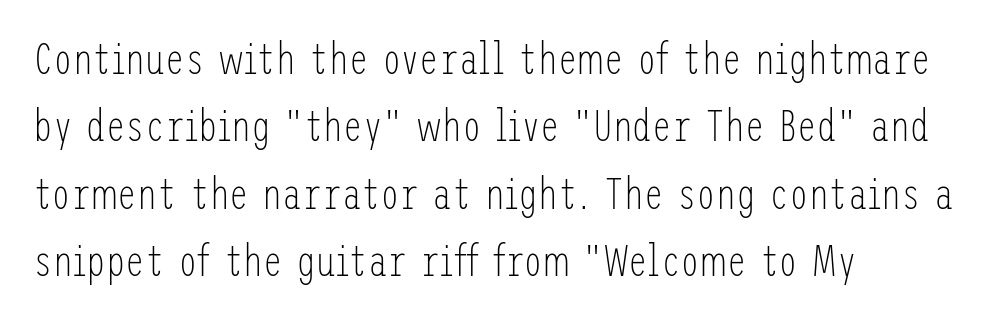
Q: Is the text bold? A: No.
Q: Is the text italic (slanted)? A: No, it is upright.
Q: Is the typeface a serif or a sans-serif typeface? A: Sans-serif.
Q: Is the text underlined? A: No.
Q: How is the paragraph aligned? A: Left-aligned.
Q: Is the spacing between letters normal or unusually wide? A: Normal.
Q: Is the spacing between lines tight, normal or loose? A: Normal.
Q: Width (condensed, normal, or wide)? A: Condensed.
Q: Stroke contrast? A: Low.
Q: x-height? A: Medium.
